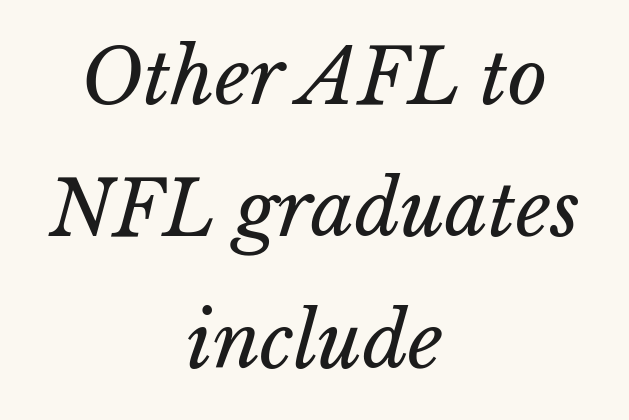
The image shows 76 px regular-weight type, italic (leaning right); set centered, line spacing 1.74x, normal letter spacing, not underlined; low stroke contrast and a medium x-height.
